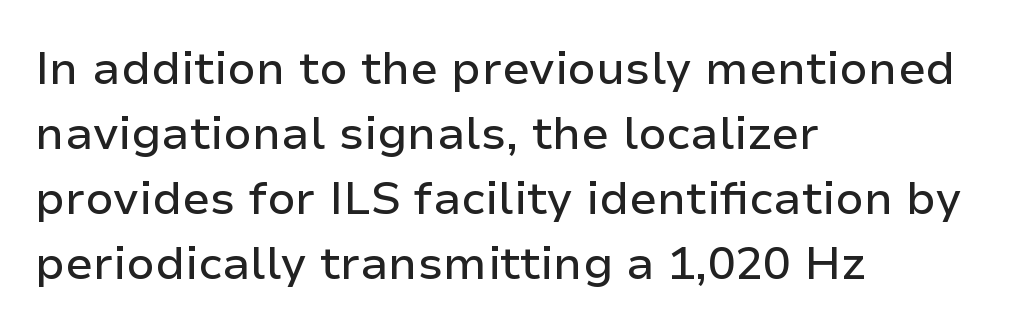
All the whitespace from short lines collects on the right. Do the letters lean? They stand straight. The string is rendered with underlining switched off. Stroke terminals: plain, sans-serif.
